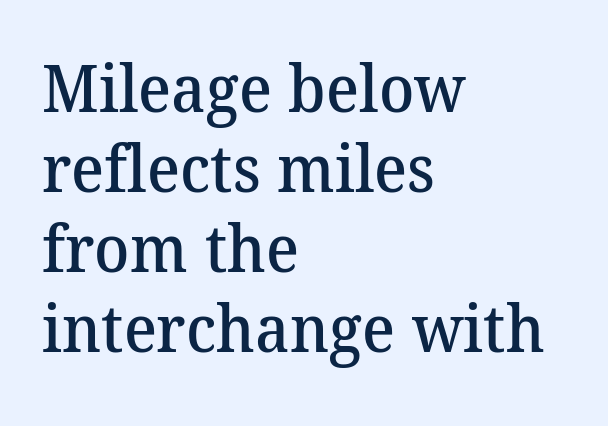
The image shows 65 px semibold serif type; set left-aligned, line spacing 1.23x, normal letter spacing, not underlined; medium stroke contrast and a medium x-height.
